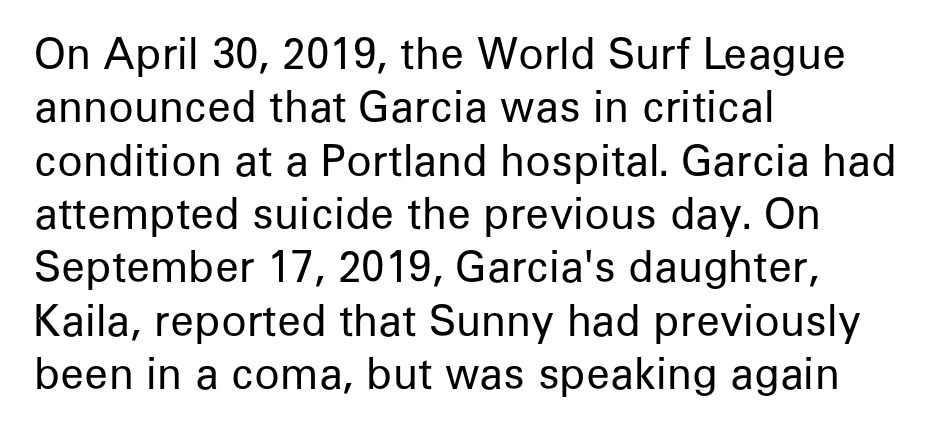
Varying glyph widths throughout — classic text-font behaviour. Bare-footed words on every line. One glance says typical: line gaps are just what's usual. Stems and bowls with no extra thickness — not bold. Reading down the block, your eye returns to a fixed left position each line. The passage shown has conventional tracking throughout.
